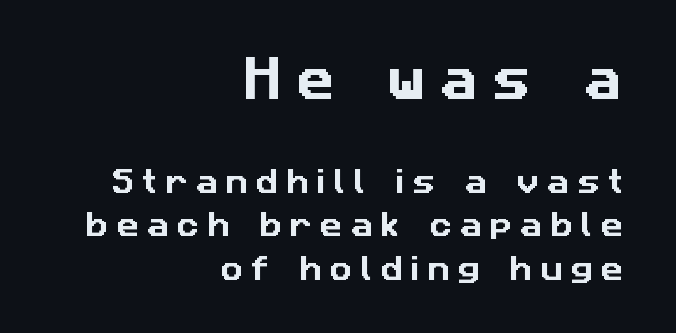
{"serif": "no", "width": "normal", "stroke_contrast": "low", "x_height": "medium", "monospaced": "no", "underline": "no", "align": "right", "line_spacing": "normal", "line_spacing_ratio": 1.62, "letter_spacing": "wide", "letter_spacing_em": 0.31, "larger_block": "first", "size_ratio": 1.74, "glyph_px": 47}
